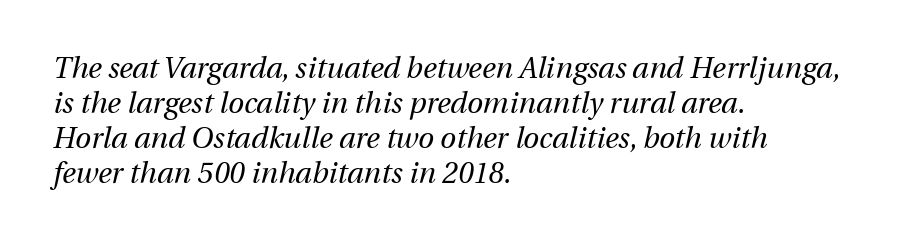
The image shows 29 px regular-weight type, italic (leaning right); set left-aligned, line spacing 1.21x, normal letter spacing, not underlined; medium stroke contrast and a medium x-height.
